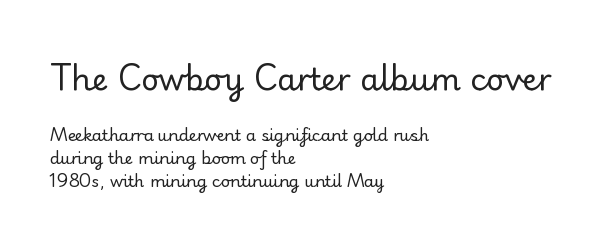
{"serif": "no", "italic": "no", "bold": "no", "weight": "regular", "width": "normal", "stroke_contrast": "low", "x_height": "small", "monospaced": "no", "underline": "no", "align": "left", "line_spacing": "normal", "line_spacing_ratio": 1.45, "letter_spacing": "normal", "letter_spacing_em": 0.0, "larger_block": "first", "size_ratio": 1.94, "glyph_px": 31}
